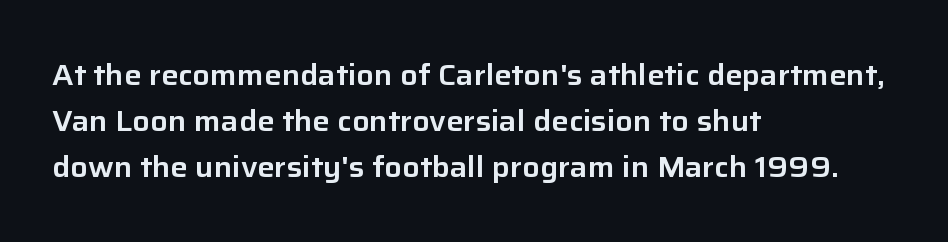
{"serif": "no", "italic": "no", "width": "normal", "stroke_contrast": "low", "x_height": "medium", "monospaced": "no", "underline": "no", "align": "left", "line_spacing": "normal", "line_spacing_ratio": 1.58, "letter_spacing": "normal", "letter_spacing_em": 0.0, "glyph_px": 29}
